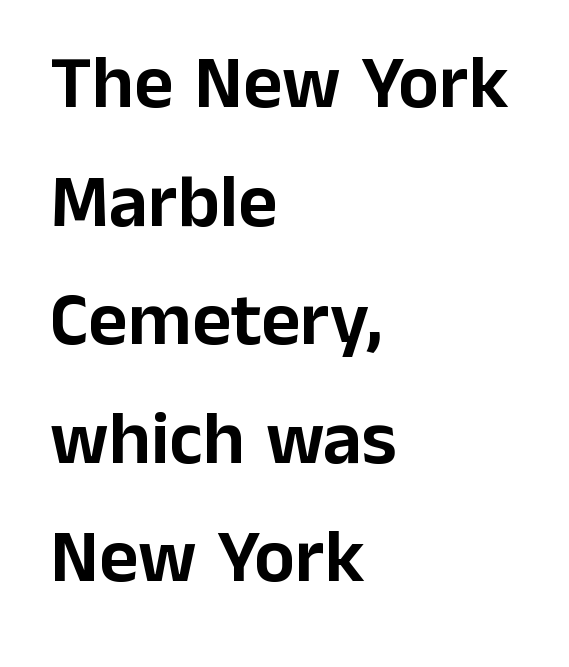
Q: Is the text italic (slanted)? A: No, it is upright.
Q: Is the typeface a serif or a sans-serif typeface? A: Sans-serif.
Q: Is the text underlined? A: No.
Q: How is the paragraph aligned? A: Left-aligned.
Q: Is the spacing between letters normal or unusually wide? A: Normal.
Q: Is the spacing between lines tight, normal or loose? A: Normal.
Q: Width (condensed, normal, or wide)? A: Normal.
Q: Stroke contrast? A: Low.
Q: x-height? A: Medium.
Q: Monospaced? A: No.
